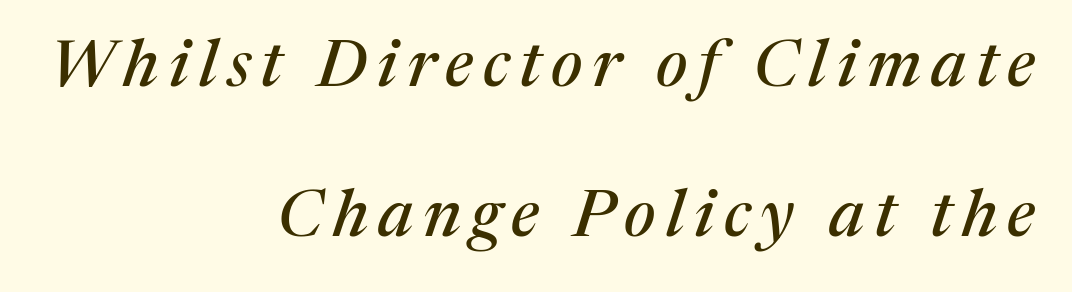
The image shows 66 px serif type, italic (leaning right); set right-aligned, loose line spacing (2.28x), not underlined; medium stroke contrast and a medium x-height.
